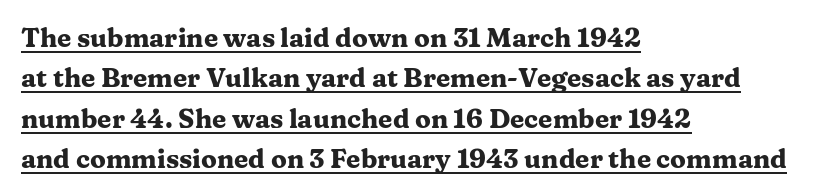
The image shows 26 px bold type, upright; set left-aligned, normal line spacing (1.55x), normal letter spacing, underlined.
